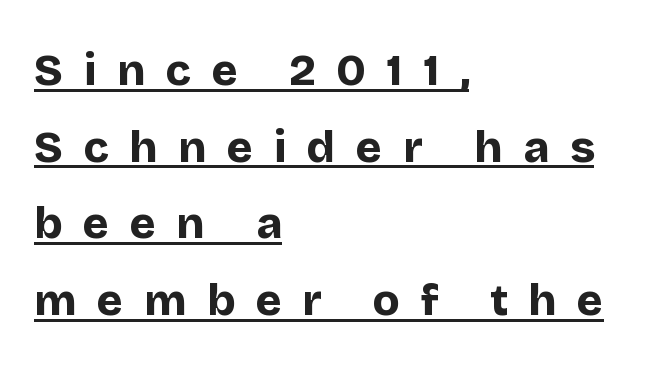
The sample's only ornament is a line tracing under the words. Varying glyph widths throughout — classic text-font behaviour. Typesetter's note: full bold, strokes at maximum text heaviness. Where is the straight margin? On the left.
